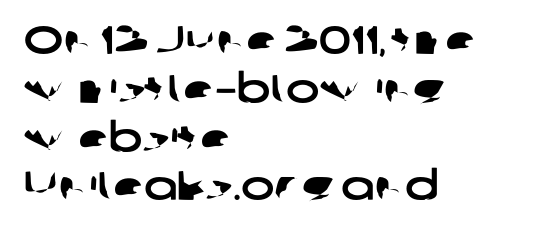
Q: Is the typeface a serif or a sans-serif typeface? A: Sans-serif.
Q: Is the text underlined? A: No.
Q: How is the paragraph aligned? A: Left-aligned.
Q: Is the spacing between letters normal or unusually wide? A: Normal.
Q: Width (condensed, normal, or wide)? A: Wide.
Q: Stroke contrast? A: Low.
Q: x-height? A: Medium.
Q: Monospaced? A: No.
